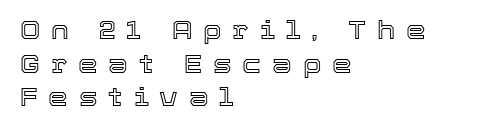
The baseline area is clear. Is the block centered? No — it sits flush against the left margin. Quick note: interline space is typical. Ascenders rise straight up at ninety degrees. Substantial extra tracking has been applied to these lines.
